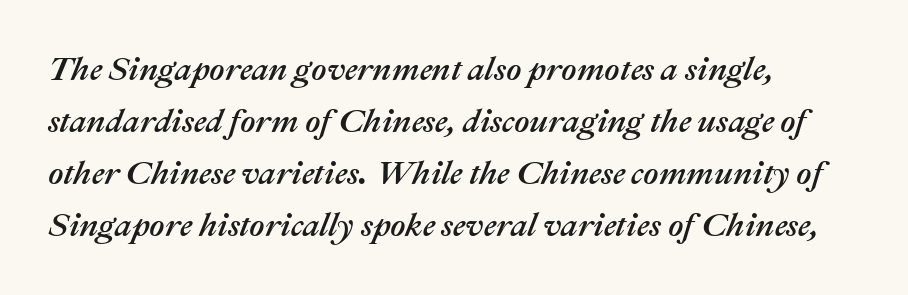
{"italic": "yes", "lean": "right", "slant_degrees": 22, "width": "normal", "stroke_contrast": "medium", "x_height": "medium", "monospaced": "no", "underline": "no", "align": "left", "line_spacing": "normal", "line_spacing_ratio": 1.58, "letter_spacing": "normal", "letter_spacing_em": 0.0, "glyph_px": 33}
